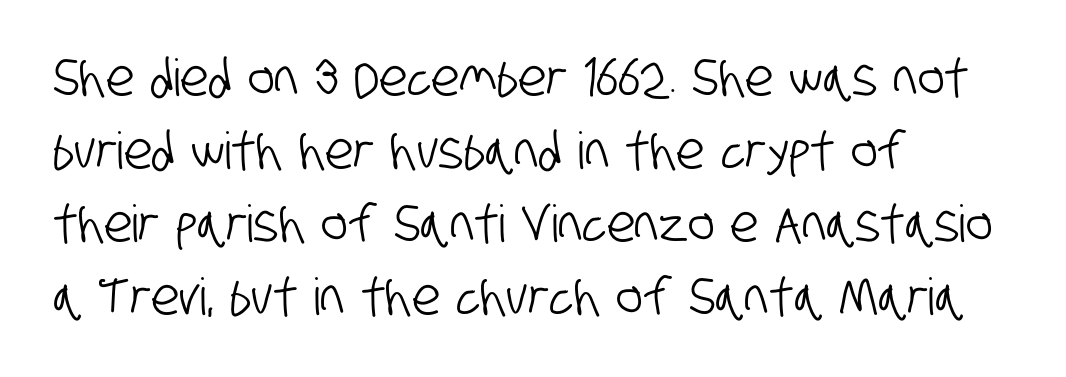
Beneath every word, the page is bare. A student would call this left alignment; a typographer would say flush left, rag right. Does the type have serifs? No, each stem ends abruptly. Nobody touched the tracking dial on this one. These lines sit exactly where default settings would place them.
